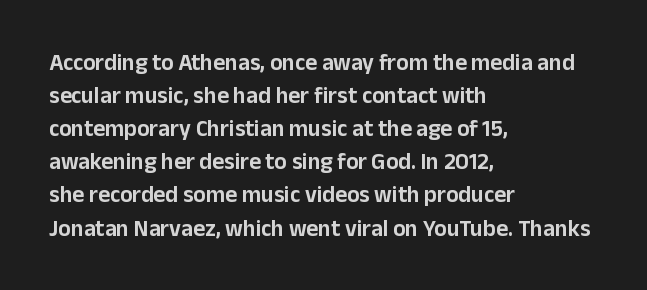
The image shows 23 px text type, upright; set left-aligned, normal line spacing (1.44x), normal letter spacing, not underlined.
